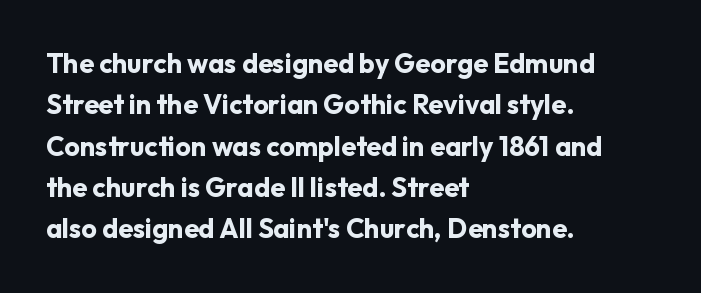
This block has exactly the height ordinary leading produces. The letterforms sit shoulder to shoulder at normal distance. On the weight axis this lands at bold, roughly 700. Line beginnings align vertically; line endings do not. A roman cut, with each character standing at attention.
